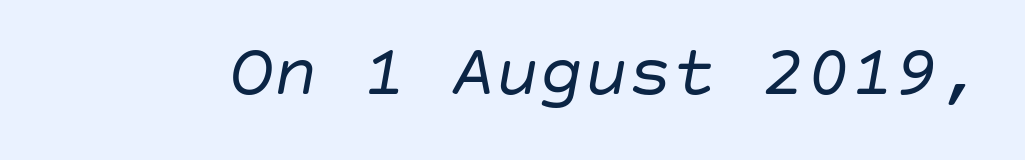
Q: Is the text bold? A: No.
Q: Is the text italic (slanted)? A: Yes, it leans right by about 10 degrees.
Q: Is the text underlined? A: No.
Q: Is the spacing between letters normal or unusually wide? A: Normal.
Q: Width (condensed, normal, or wide)? A: Normal.
Q: Stroke contrast? A: Low.
Q: x-height? A: Large.
